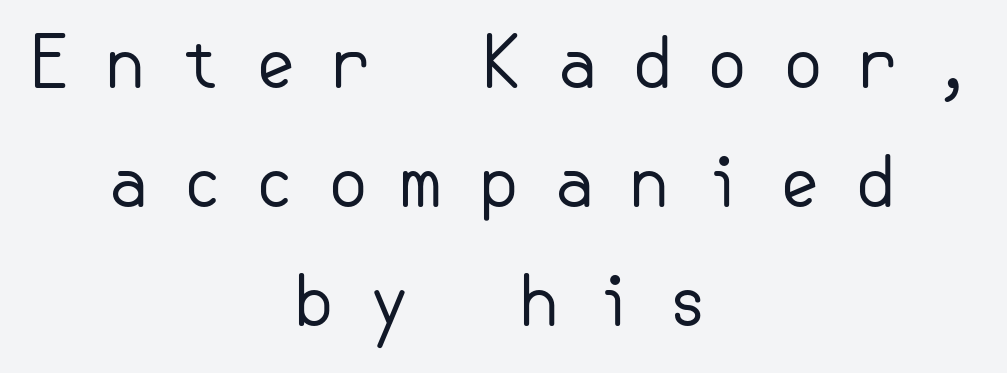
The image shows 70 px regular-weight sans-serif type, upright; set centered, normal line spacing (1.7x), unusually wide letter spacing (+0.45 em), not underlined; low stroke contrast and a small x-height.
